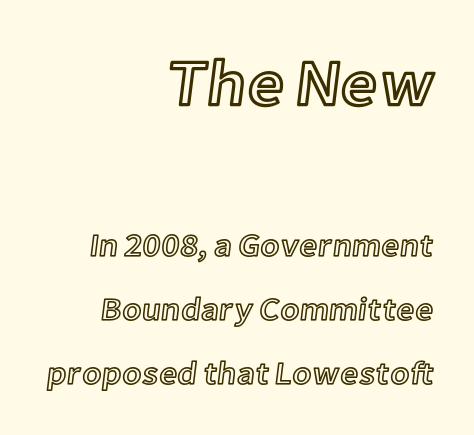
The image shows 65 px text type; set right-aligned, loose line spacing (2.01x), normal letter spacing, not underlined; the first (top) block is 2.03x larger; a medium x-height.
